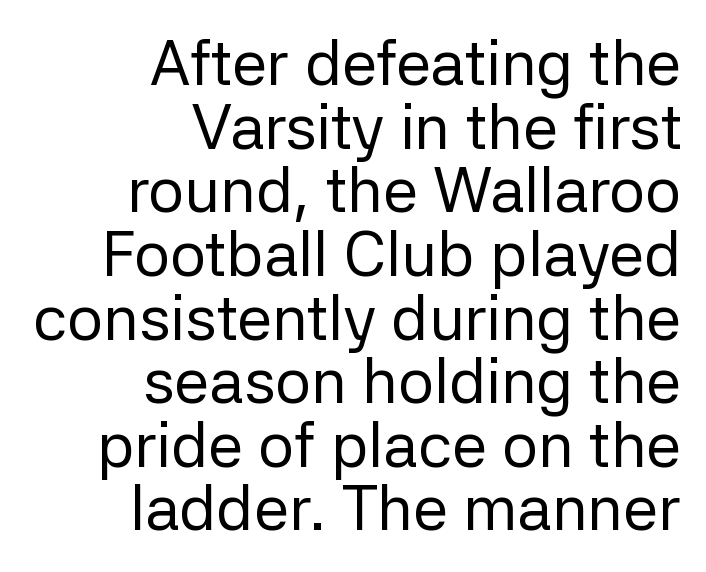
Each new line begins almost immediately beneath the previous one. This is roman type, the default non-slanted kind. Proportional: the letters do not fall into vertical columns. The space directly below the letters is spotless. These lines keep a tight, regular rhythm from letter to letter.
